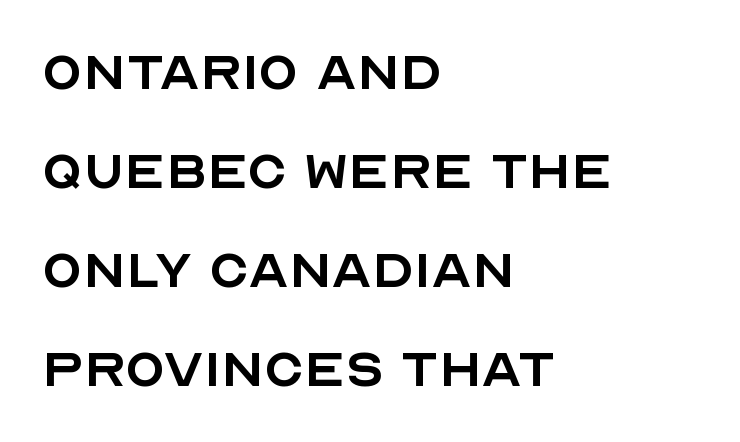
Q: Is the text bold? A: No.
Q: Is the text italic (slanted)? A: No, it is upright.
Q: Is the typeface a serif or a sans-serif typeface? A: Sans-serif.
Q: Is the text underlined? A: No.
Q: How is the paragraph aligned? A: Left-aligned.
Q: Is the spacing between letters normal or unusually wide? A: Normal.
Q: Is the spacing between lines tight, normal or loose? A: Normal.
Q: Width (condensed, normal, or wide)? A: Normal.
Q: x-height? A: Large.
Q: Monospaced? A: No.
